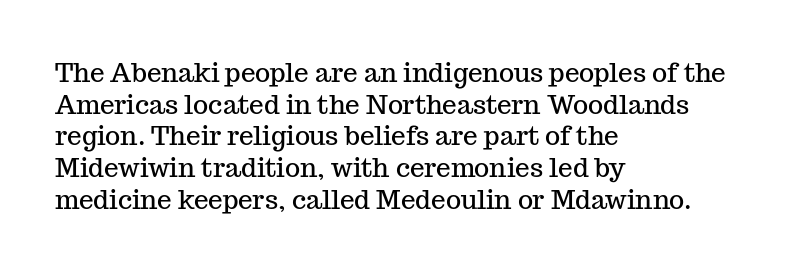
The image shows 26 px text type, upright; set left-aligned, line spacing 1.22x, normal letter spacing, not underlined.
